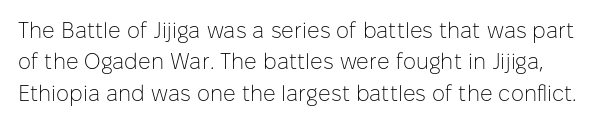
The image shows 22 px text type, upright; set normal line spacing (1.43x), normal letter spacing, not underlined.
